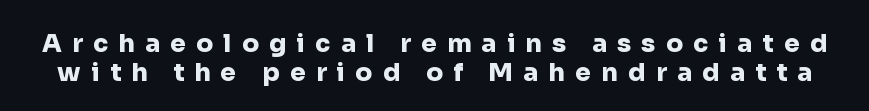
{"italic": "no", "bold": "yes", "underline": "no", "line_spacing_ratio": 1.18, "letter_spacing": "wide", "letter_spacing_em": 0.41, "glyph_px": 25}
